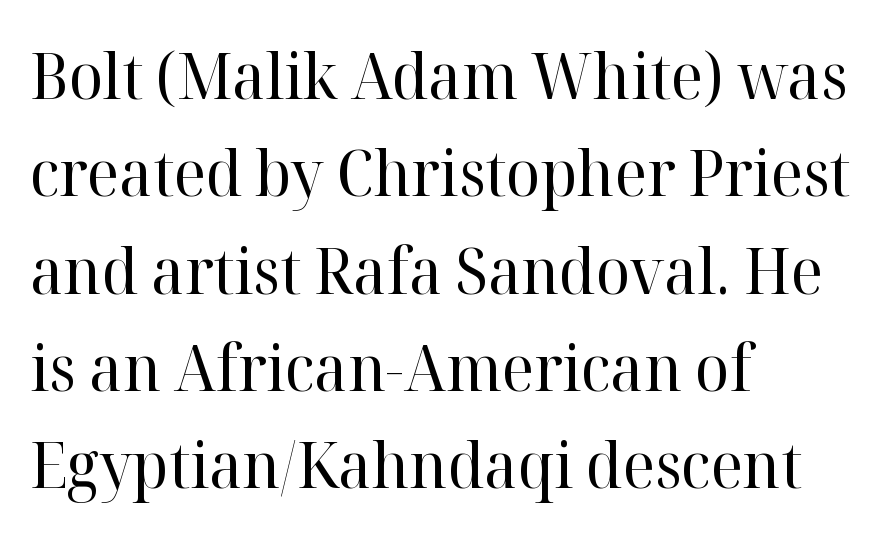
Caption: face not bold, strokes unweighted. The passage shown is typed in a proportional face where columns would drift. Is the block centered? No — it sits flush against the left margin. Horizontal bands of white between lines are of average thickness.
